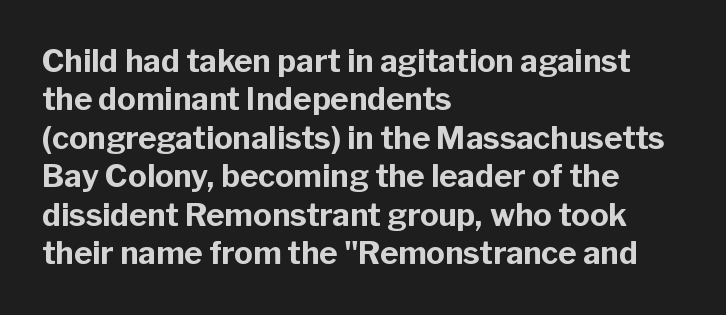
Inter-character spacing is left at the font's built-in metrics. This sample has the flowing, uneven cadence of proportional lettering. The specimen omits any rule beneath the text block's lines. This rendering employs a face without finishing strokes, i.e., a sans-serif.
